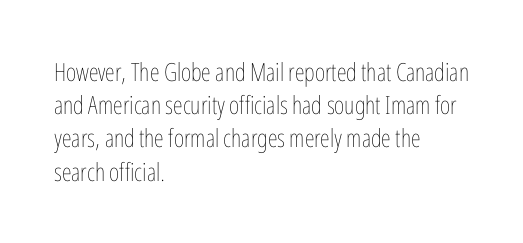
{"italic": "no", "bold": "no", "underline": "no", "align": "left", "line_spacing": "normal", "line_spacing_ratio": 1.33, "letter_spacing": "normal", "letter_spacing_em": 0.0, "glyph_px": 25}
